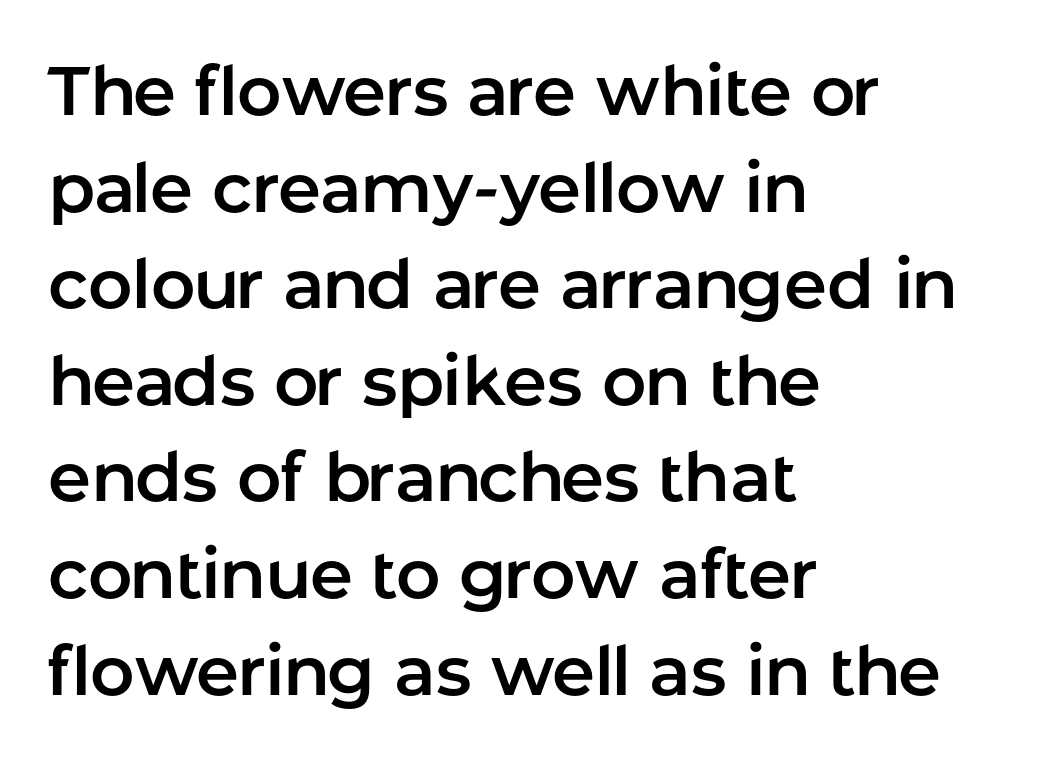
{"serif": "no", "italic": "no", "width": "normal", "stroke_contrast": "low", "x_height": "medium", "monospaced": "no", "underline": "no", "align": "left", "line_spacing": "normal", "line_spacing_ratio": 1.4, "letter_spacing": "normal", "letter_spacing_em": 0.0, "glyph_px": 69}
